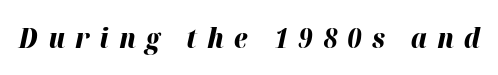
{"italic": "yes", "lean": "right", "slant_degrees": 12, "bold": "yes", "weight": "bold", "width": "normal", "stroke_contrast": "high", "x_height": "medium", "monospaced": "no", "underline": "no", "letter_spacing": "wide", "letter_spacing_em": 0.36, "glyph_px": 28}
